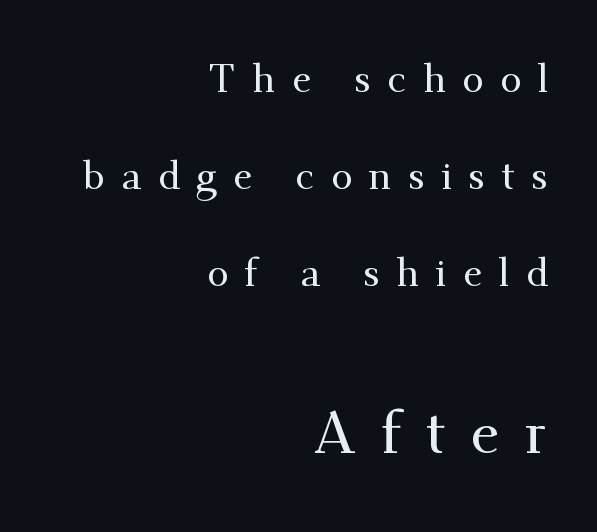
{"serif": "yes", "italic": "no", "width": "normal", "stroke_contrast": "medium", "x_height": "small", "monospaced": "no", "underline": "no", "align": "right", "line_spacing": "loose", "line_spacing_ratio": 2.49, "letter_spacing": "wide", "letter_spacing_em": 0.42, "larger_block": "second", "size_ratio": 1.51, "glyph_px": 59}
